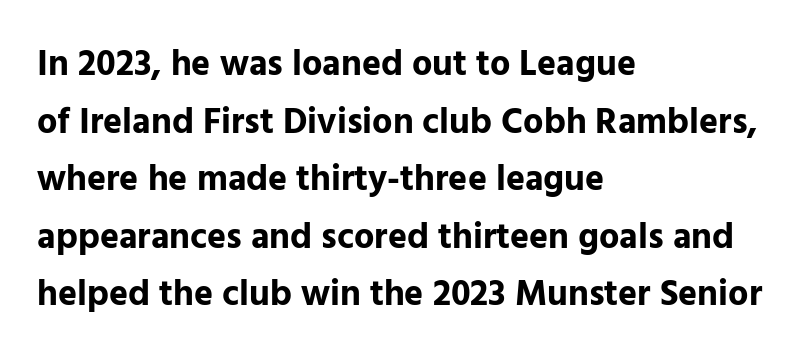
{"serif": "no", "italic": "no", "bold": "yes", "weight": "bold", "width": "normal", "stroke_contrast": "low", "x_height": "medium", "monospaced": "no", "underline": "no", "align": "left", "line_spacing": "normal", "line_spacing_ratio": 1.6, "letter_spacing": "normal", "letter_spacing_em": 0.0, "glyph_px": 36}
